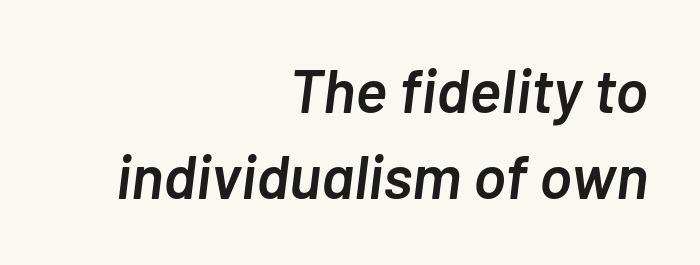
{"italic": "yes", "lean": "right", "slant_degrees": 7, "bold": "semi", "weight": "semibold", "width": "normal", "stroke_contrast": "low", "x_height": "medium", "monospaced": "no", "underline": "no", "align": "right", "line_spacing": "normal", "line_spacing_ratio": 1.41, "letter_spacing": "normal", "letter_spacing_em": 0.0, "glyph_px": 61}
